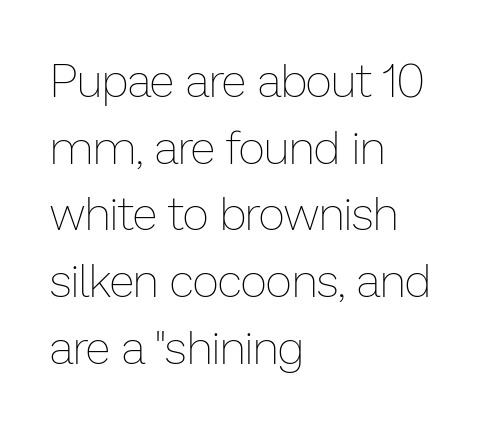
The image shows 46 px thin type, upright; set left-aligned, normal line spacing (1.45x), normal letter spacing, not underlined; low stroke contrast and a medium x-height.
